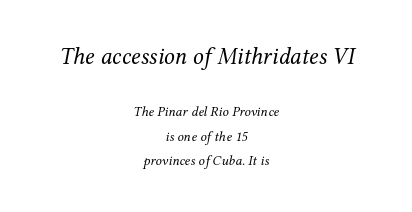
Compared with a flush-left layout, this one balances lines on the center instead. In this sample the first text group is rendered at the bigger scale. Only glyphs here, with clear space below each row. No extra ink here — the face is not bold.
